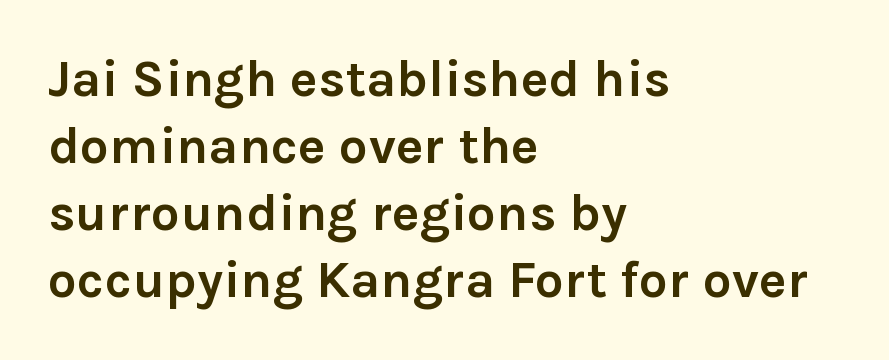
The image shows 52 px semibold sans-serif type, upright; set left-aligned, normal line spacing (1.29x), normal letter spacing, not underlined; low stroke contrast and a medium x-height.
